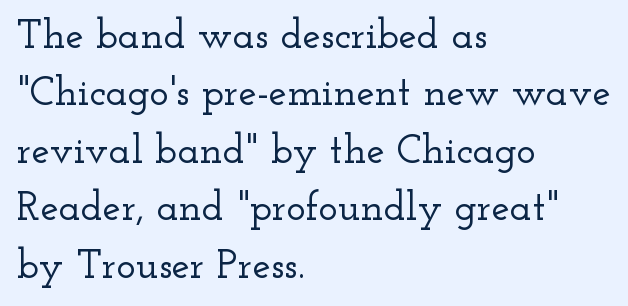
The passage shown is typed in a proportional face where columns would drift. Nobody touched the tracking dial on this one. These lines were composed using upright roman letters. These lines are composed in type with serifs. Every row of glyphs begins at an identical x-position on the left.
